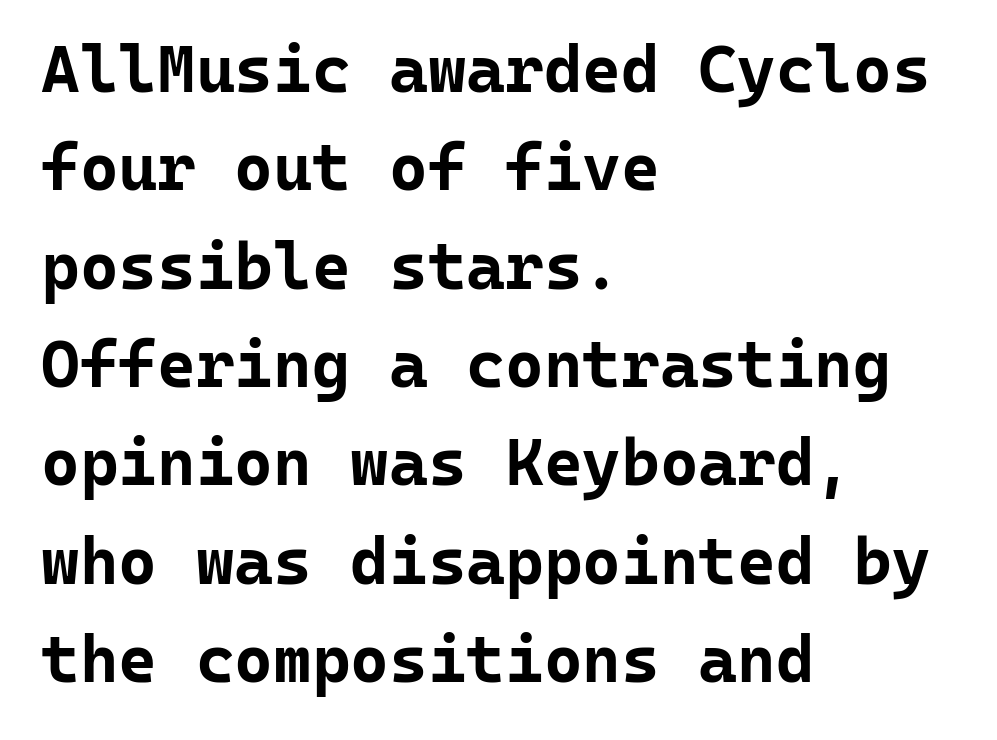
Thick stems and heavy bowls — unmistakably bold. A roman cut, with each character standing at attention. These lines keep a tight, regular rhythm from letter to letter. You could count columns in this text — the font is strictly monospaced. The letters carry no serifs — their stems end cleanly without finishing strokes. Leftover space on each line is placed entirely after the last word.
